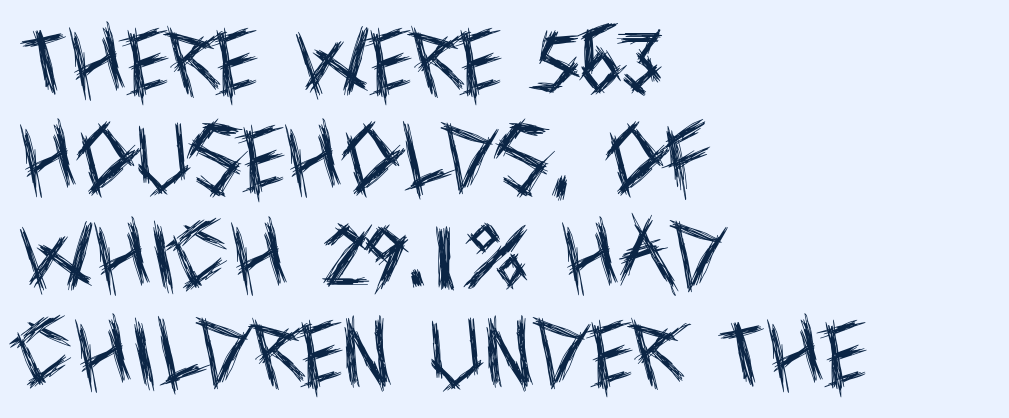
In terms of letterspacing, this is plain default setting. Students, observe: this is what conventionally led text looks like. Every stem runs plumb, perpendicular to the baseline. Spacing verdict: proportional, widths tailored to each character. The paragraph shown leans on its left margin. The letterforms sit at book weight or below.
